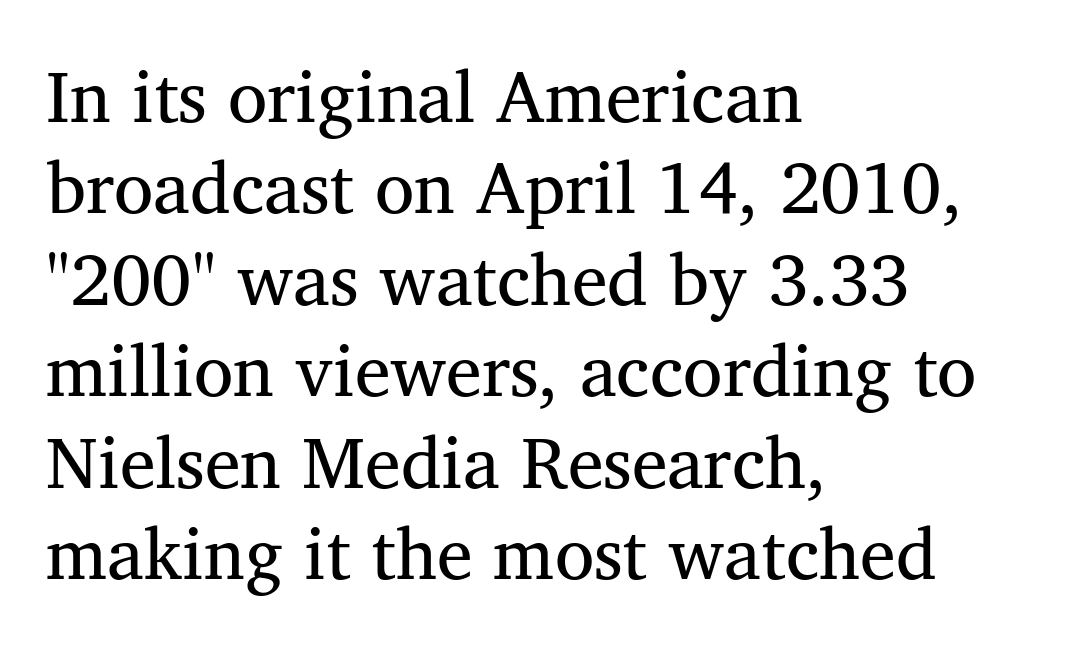
{"serif": "yes", "italic": "no", "bold": "no", "weight": "regular", "width": "normal", "stroke_contrast": "medium", "x_height": "medium", "monospaced": "no", "underline": "no", "align": "left", "line_spacing": "normal", "line_spacing_ratio": 1.27, "letter_spacing": "normal", "letter_spacing_em": 0.0, "glyph_px": 72}
